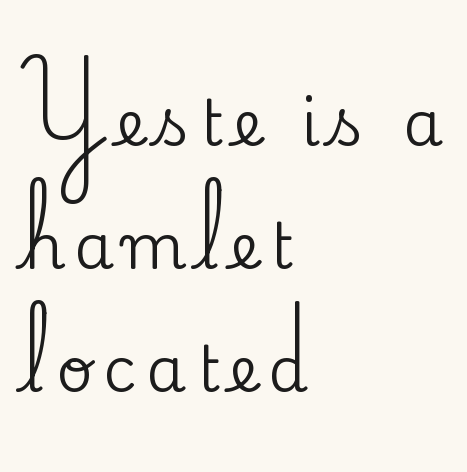
How would I describe the line gaps? Wide and relaxed. The type sits square on the baseline with zero lean. Each letter keeps its own natural width here, so spacing adapts to shape. Classification — serif.
